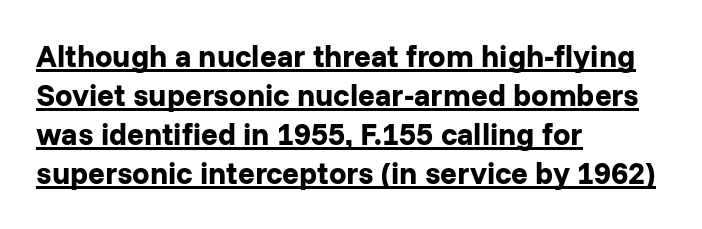
Q: Is the text bold? A: Yes.
Q: Is the text italic (slanted)? A: No, it is upright.
Q: Is the typeface a serif or a sans-serif typeface? A: Sans-serif.
Q: Is the text underlined? A: Yes.
Q: How is the paragraph aligned? A: Left-aligned.
Q: Is the spacing between letters normal or unusually wide? A: Normal.
Q: Is the spacing between lines tight, normal or loose? A: Normal.
Q: Width (condensed, normal, or wide)? A: Normal.
Q: Stroke contrast? A: Low.
Q: x-height? A: Medium.
Q: Monospaced? A: No.
